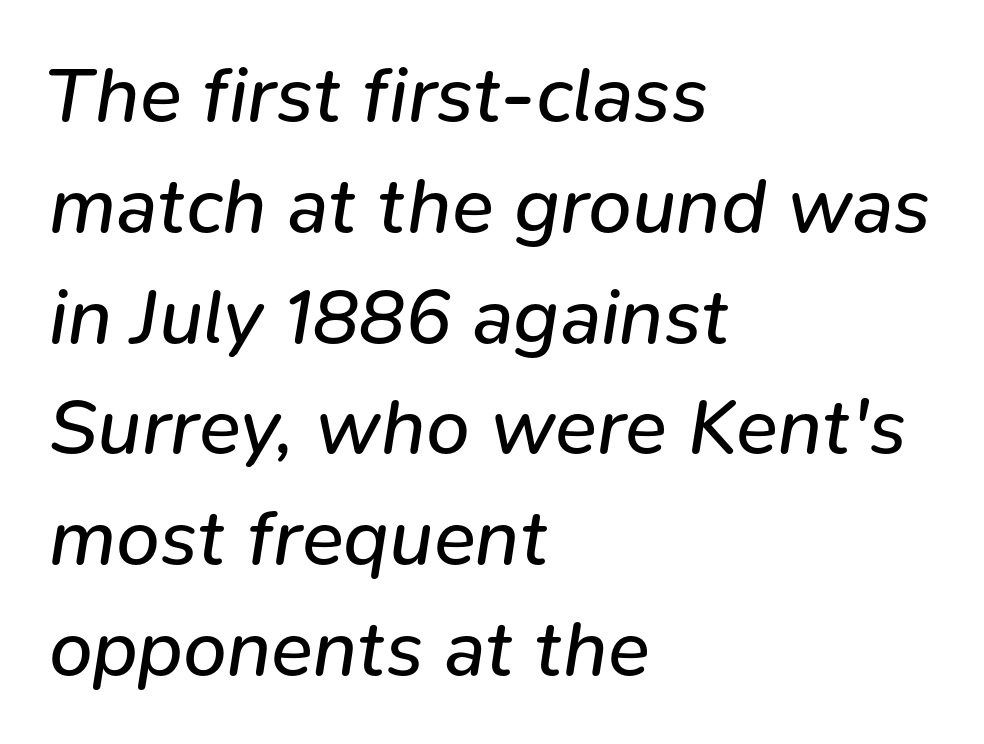
Q: Is the text bold? A: No.
Q: Is the text italic (slanted)? A: Yes, it leans right by about 9 degrees.
Q: Is the text underlined? A: No.
Q: How is the paragraph aligned? A: Left-aligned.
Q: Is the spacing between letters normal or unusually wide? A: Normal.
Q: Is the spacing between lines tight, normal or loose? A: Normal.
Q: Width (condensed, normal, or wide)? A: Normal.
Q: Stroke contrast? A: Low.
Q: x-height? A: Medium.
Q: Monospaced? A: No.
